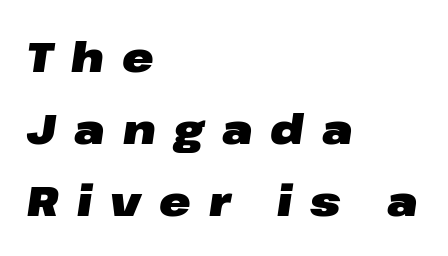
{"italic": "yes", "lean": "right", "slant_degrees": 8, "bold": "yes", "weight": "heavy", "width": "wide", "stroke_contrast": "low", "x_height": "medium", "monospaced": "no", "underline": "no", "align": "left", "line_spacing_ratio": 1.71, "letter_spacing": "wide", "letter_spacing_em": 0.43, "glyph_px": 42}
